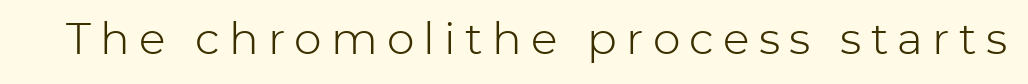
{"serif": "no", "italic": "no", "bold": "no", "weight": "light", "width": "normal", "stroke_contrast": "low", "x_height": "medium", "monospaced": "no", "underline": "no", "letter_spacing": "wide", "letter_spacing_em": 0.21, "glyph_px": 44}
